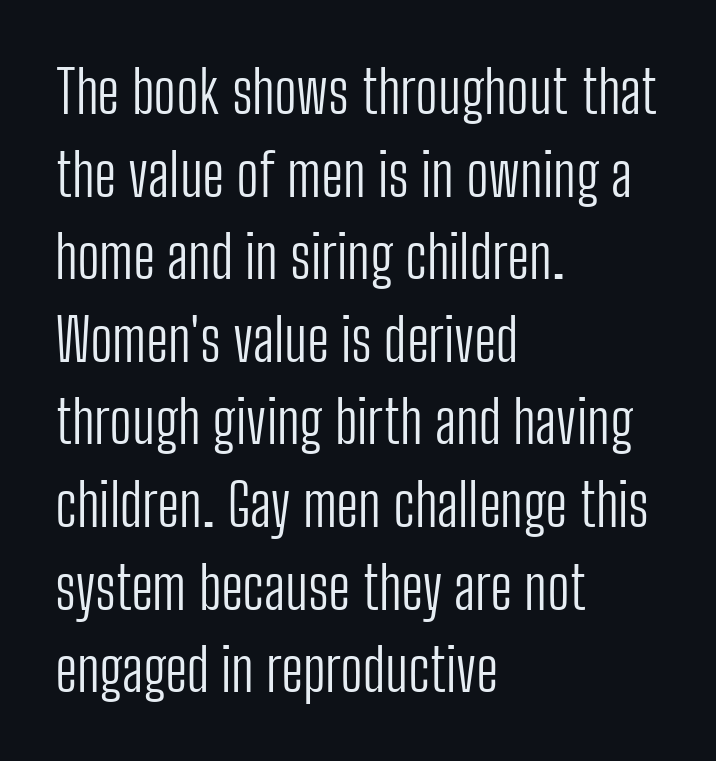
{"serif": "no", "italic": "no", "bold": "no", "weight": "light", "width": "condensed", "stroke_contrast": "low", "x_height": "medium", "monospaced": "no", "underline": "no", "align": "left", "line_spacing": "normal", "line_spacing_ratio": 1.4, "letter_spacing": "normal", "letter_spacing_em": 0.0, "glyph_px": 59}
